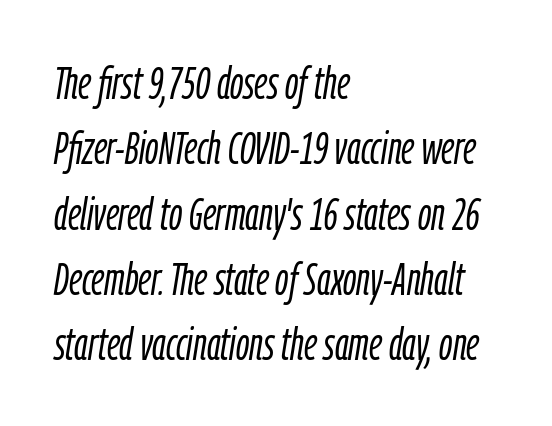
{"italic": "yes", "lean": "right", "slant_degrees": 9, "bold": "no", "weight": "light", "width": "condensed", "stroke_contrast": "low", "x_height": "medium", "monospaced": "no", "underline": "no", "align": "left", "line_spacing": "normal", "line_spacing_ratio": 1.42, "letter_spacing": "normal", "letter_spacing_em": 0.0, "glyph_px": 46}
